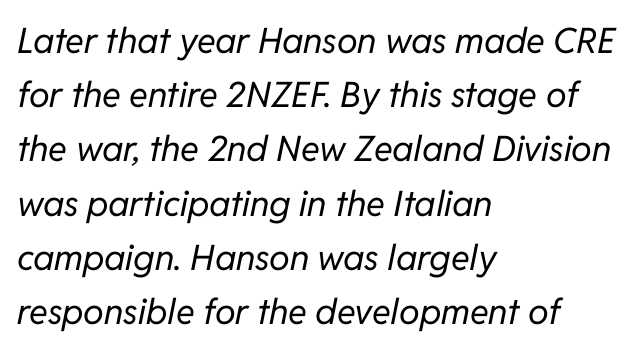
Q: Is the text bold? A: No.
Q: Is the text italic (slanted)? A: Yes, it leans right by about 11 degrees.
Q: Is the text underlined? A: No.
Q: How is the paragraph aligned? A: Left-aligned.
Q: Is the spacing between letters normal or unusually wide? A: Normal.
Q: Is the spacing between lines tight, normal or loose? A: Normal.
Q: Width (condensed, normal, or wide)? A: Normal.
Q: Stroke contrast? A: Low.
Q: x-height? A: Medium.
Q: Monospaced? A: No.
